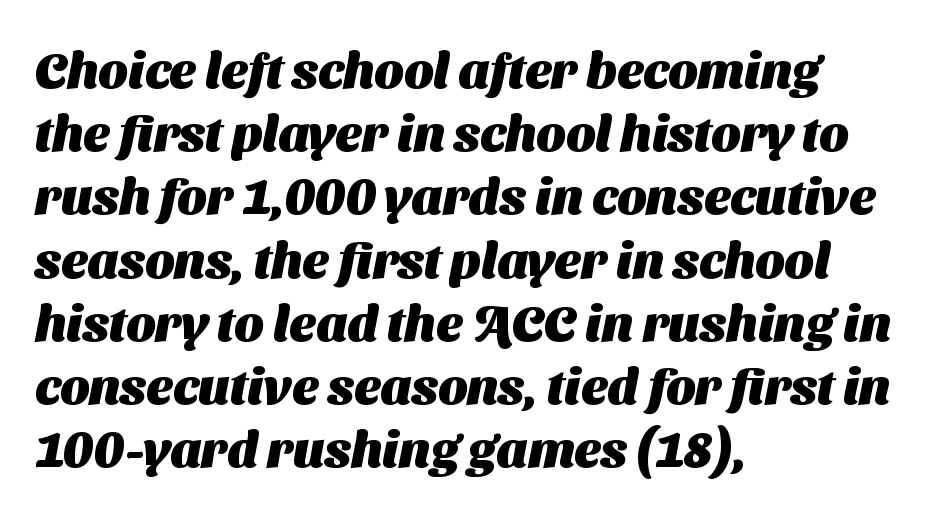
{"serif": "no", "bold": "yes", "weight": "heavy", "width": "normal", "stroke_contrast": "medium", "x_height": "medium", "monospaced": "no", "underline": "no", "align": "left", "line_spacing_ratio": 1.24, "letter_spacing": "normal", "letter_spacing_em": 0.0, "glyph_px": 51}
